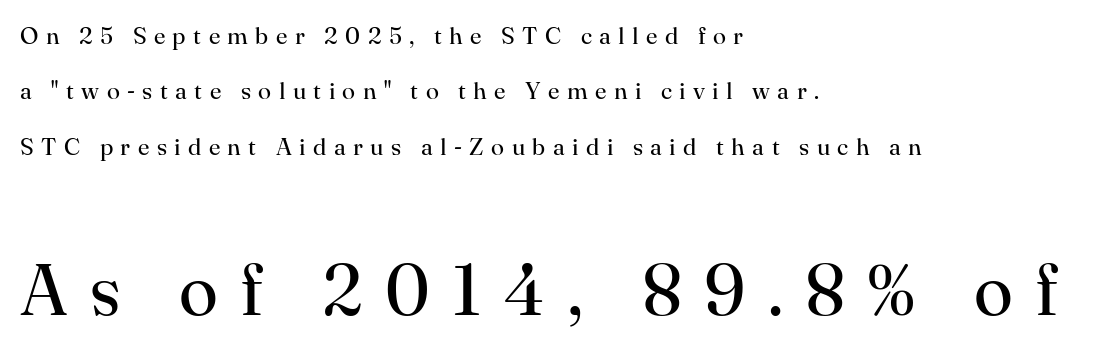
The image shows 72 px regular-weight serif type, upright; set left-aligned, loose line spacing (2.31x), unusually wide letter spacing (+0.31 em), not underlined; the second (bottom) block is 3.0x larger; high stroke contrast and a small x-height.
